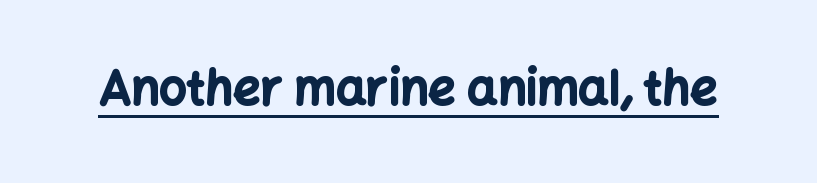
The image shows 48 px bold sans-serif type, upright; set normal letter spacing, underlined; low stroke contrast and a medium x-height.
